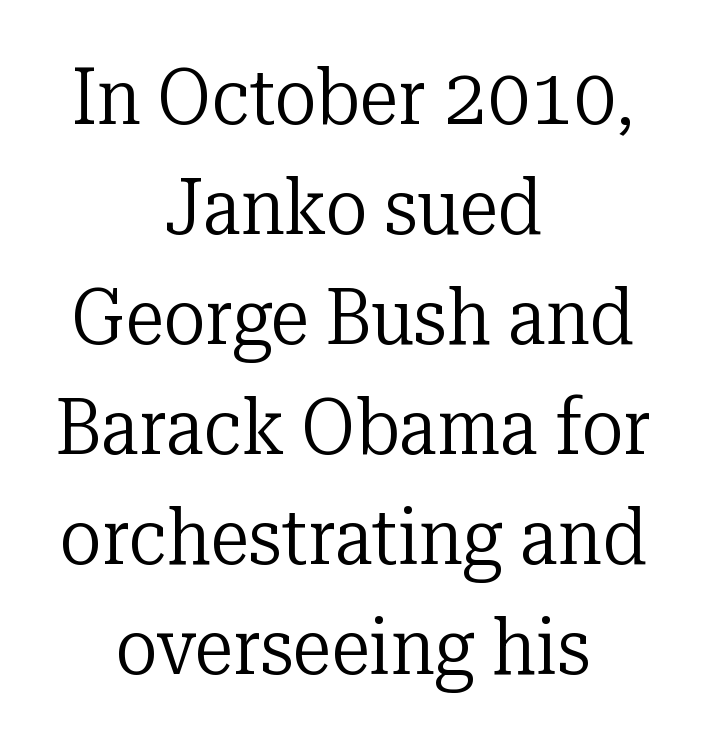
The font is comparable to plain body text, perhaps lighter. The strip under each line holds only bare page. The lines in this sample share a center point and differ in where they start and stop. Here the designer chose a conventional face with non-uniform glyph widths.
